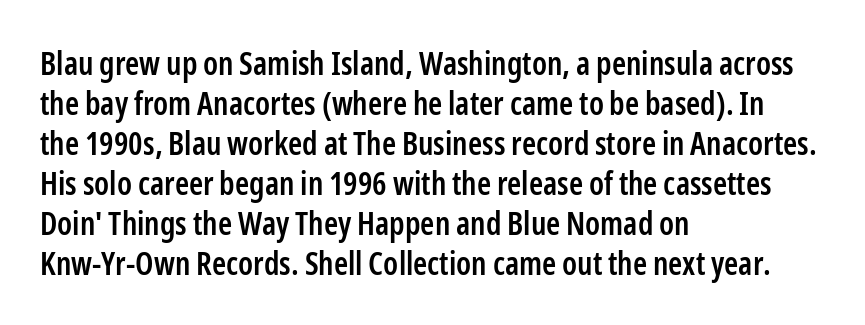
The letters advance in unequal steps, a hallmark of proportional type. A semibold gives these letters moderate extra thickness, short of bold. Reading down the block, your eye returns to a fixed left position each line. Glance below the letters and you will spot only blank space. Style check: upright. Inter-character spacing is left at the font's built-in metrics.
